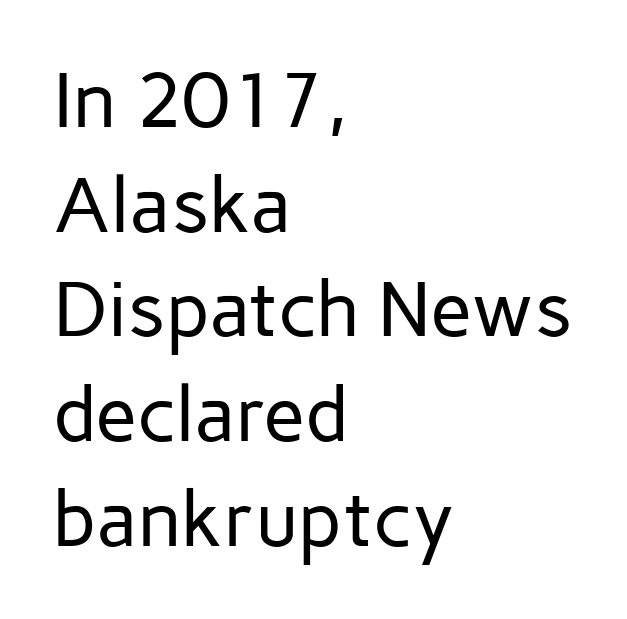
{"serif": "no", "italic": "no", "bold": "no", "weight": "regular", "width": "normal", "stroke_contrast": "low", "x_height": "medium", "monospaced": "no", "underline": "no", "align": "left", "line_spacing": "normal", "line_spacing_ratio": 1.36, "letter_spacing": "normal", "letter_spacing_em": 0.0, "glyph_px": 77}
